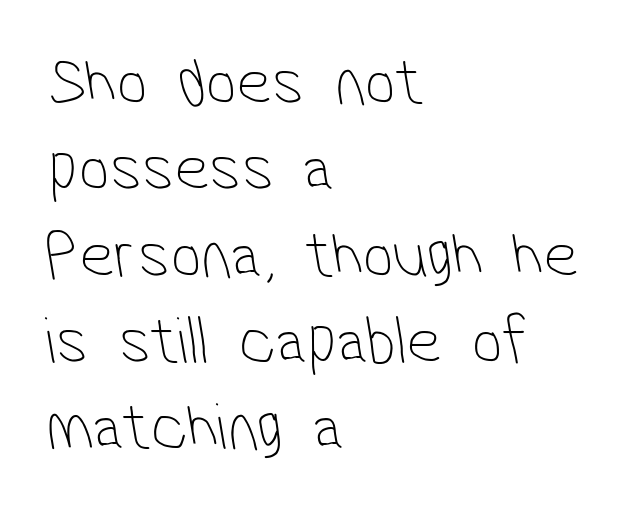
Q: Is the text bold? A: No.
Q: Is the typeface a serif or a sans-serif typeface? A: Sans-serif.
Q: Is the text underlined? A: No.
Q: How is the paragraph aligned? A: Left-aligned.
Q: Is the spacing between letters normal or unusually wide? A: Normal.
Q: Is the spacing between lines tight, normal or loose? A: Normal.
Q: Width (condensed, normal, or wide)? A: Condensed.
Q: Stroke contrast? A: Low.
Q: x-height? A: Medium.
Q: Monospaced? A: No.
